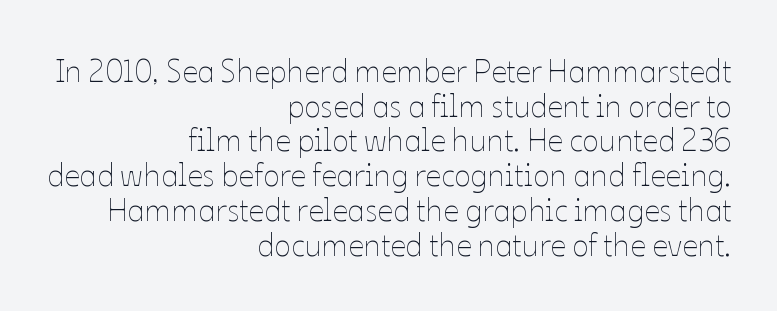
The image shows 31 px thin type, upright; set right-aligned, tight line spacing (1.12x), normal letter spacing, not underlined; low stroke contrast and a medium x-height.
